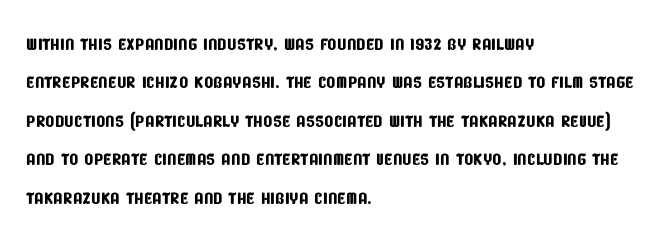
The space beneath each line is pristine and unruled. This sample is left-justified, so line endings fall wherever the words run out. Look at the tracking — it's just the regular setting, nothing added. Interline gaps are of average width in this sample.
